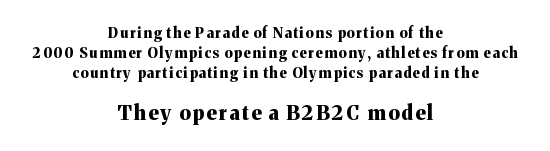
Interline gaps are of average width in this sample. Weight check: bold — yes, fully. In CSS terms this would be text-align: center. Do the letters lean? They stand straight. The designer gave the closing block more size than the opening block.
